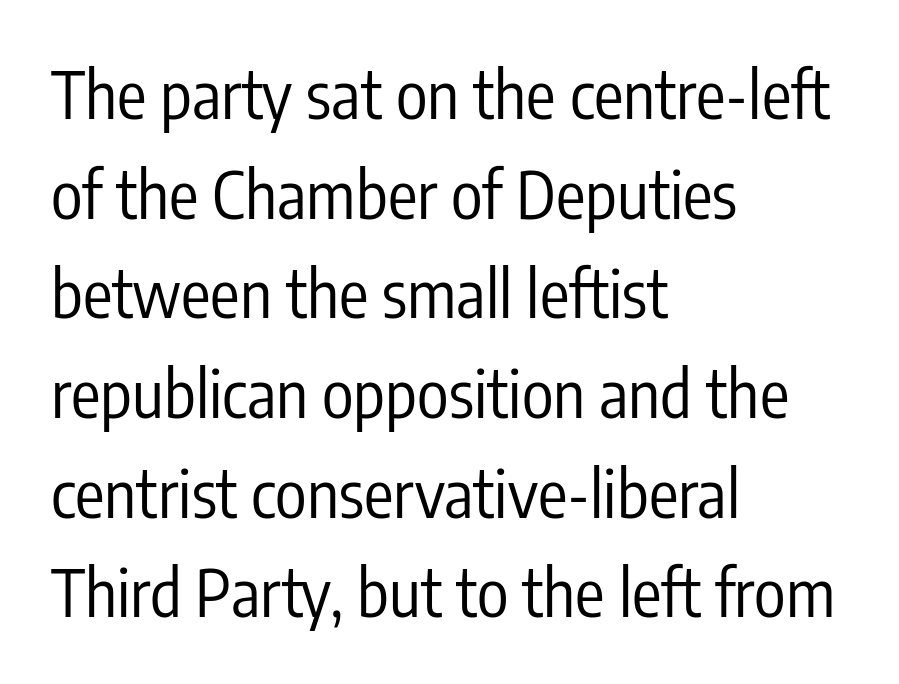
The image shows 66 px regular-weight, condensed sans-serif type, upright; set left-aligned, normal line spacing (1.51x), normal letter spacing, not underlined; low stroke contrast and a medium x-height.
